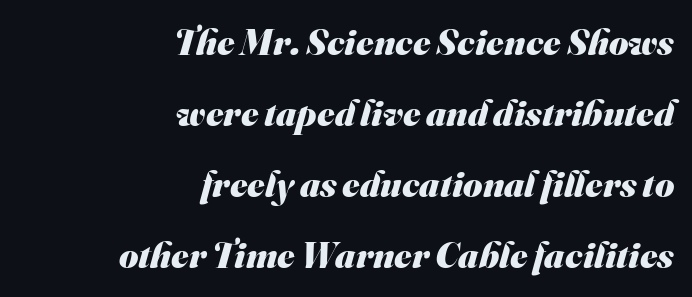
Q: Is the text bold? A: Yes.
Q: Is the typeface a serif or a sans-serif typeface? A: Sans-serif.
Q: Is the text underlined? A: No.
Q: How is the paragraph aligned? A: Right-aligned.
Q: Is the spacing between letters normal or unusually wide? A: Normal.
Q: Is the spacing between lines tight, normal or loose? A: Loose.
Q: Width (condensed, normal, or wide)? A: Normal.
Q: Stroke contrast? A: Medium.
Q: x-height? A: Small.
Q: Monospaced? A: No.
